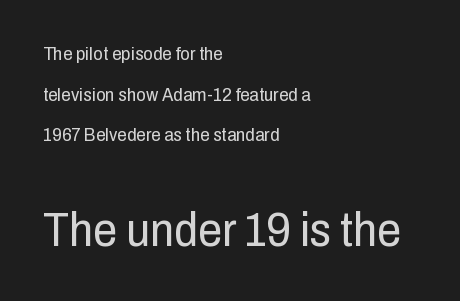
The image shows 48 px regular-weight, condensed sans-serif type, upright; set left-aligned, loose line spacing (2.14x), normal letter spacing, not underlined; the second (bottom) block is 2.53x larger; low stroke contrast and a medium x-height.
